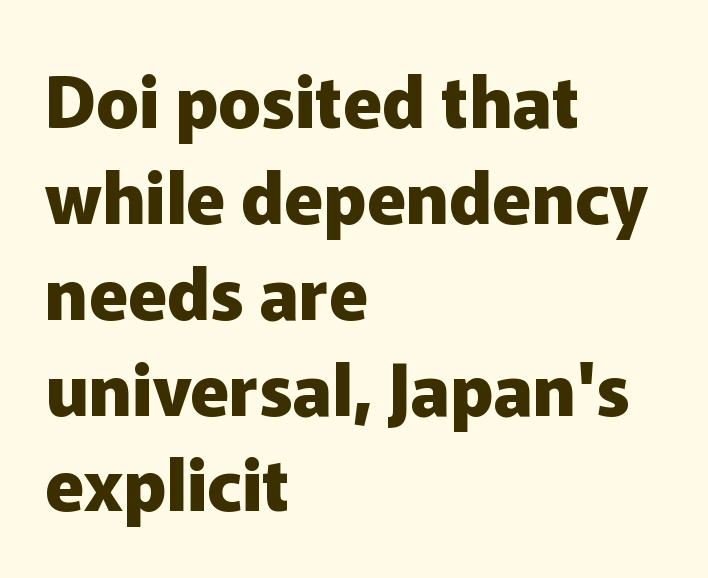
Q: Is the text bold? A: Yes.
Q: Is the text italic (slanted)? A: No, it is upright.
Q: Is the typeface a serif or a sans-serif typeface? A: Sans-serif.
Q: Is the text underlined? A: No.
Q: How is the paragraph aligned? A: Left-aligned.
Q: Is the spacing between letters normal or unusually wide? A: Normal.
Q: Is the spacing between lines tight, normal or loose? A: Normal.
Q: Width (condensed, normal, or wide)? A: Normal.
Q: Stroke contrast? A: Low.
Q: x-height? A: Medium.
Q: Monospaced? A: No.
